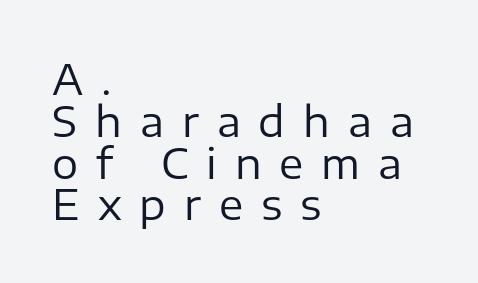
{"serif": "no", "italic": "no", "bold": "no", "weight": "regular", "width": "normal", "stroke_contrast": "low", "x_height": "medium", "monospaced": "no", "underline": "no", "align": "left", "line_spacing": "tight", "line_spacing_ratio": 1.02, "letter_spacing": "wide", "letter_spacing_em": 0.44, "glyph_px": 41}
